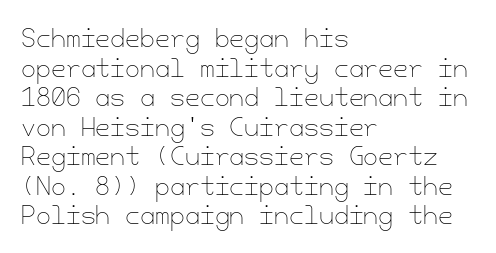
{"italic": "no", "bold": "no", "underline": "no", "align": "left", "line_spacing_ratio": 1.23, "letter_spacing": "normal", "letter_spacing_em": 0.0, "glyph_px": 24}
